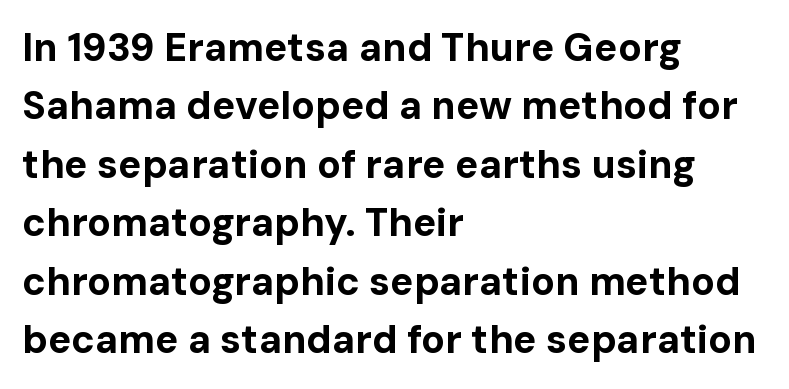
Q: Is the text bold? A: Yes.
Q: Is the text italic (slanted)? A: No, it is upright.
Q: Is the typeface a serif or a sans-serif typeface? A: Sans-serif.
Q: Is the text underlined? A: No.
Q: How is the paragraph aligned? A: Left-aligned.
Q: Is the spacing between letters normal or unusually wide? A: Normal.
Q: Is the spacing between lines tight, normal or loose? A: Normal.
Q: Width (condensed, normal, or wide)? A: Normal.
Q: Stroke contrast? A: Low.
Q: x-height? A: Medium.
Q: Monospaced? A: No.
